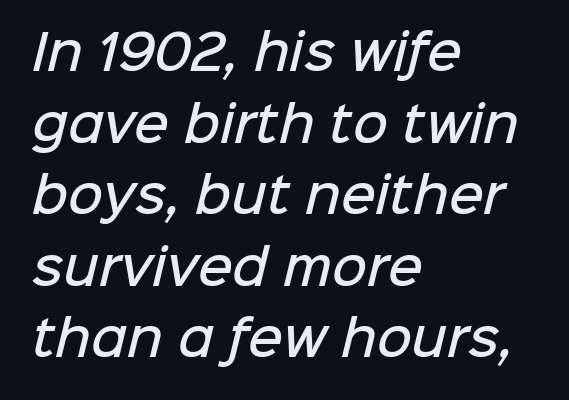
The image shows 48 px semibold sans-serif type; set left-aligned, normal line spacing (1.49x), normal letter spacing, not underlined; low stroke contrast and a medium x-height.
